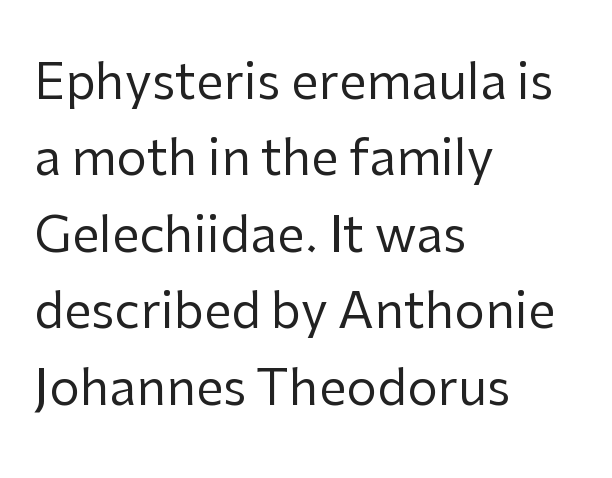
The image shows 49 px regular-weight sans-serif type, upright; set left-aligned, normal line spacing (1.56x), normal letter spacing, not underlined; low stroke contrast and a medium x-height.
